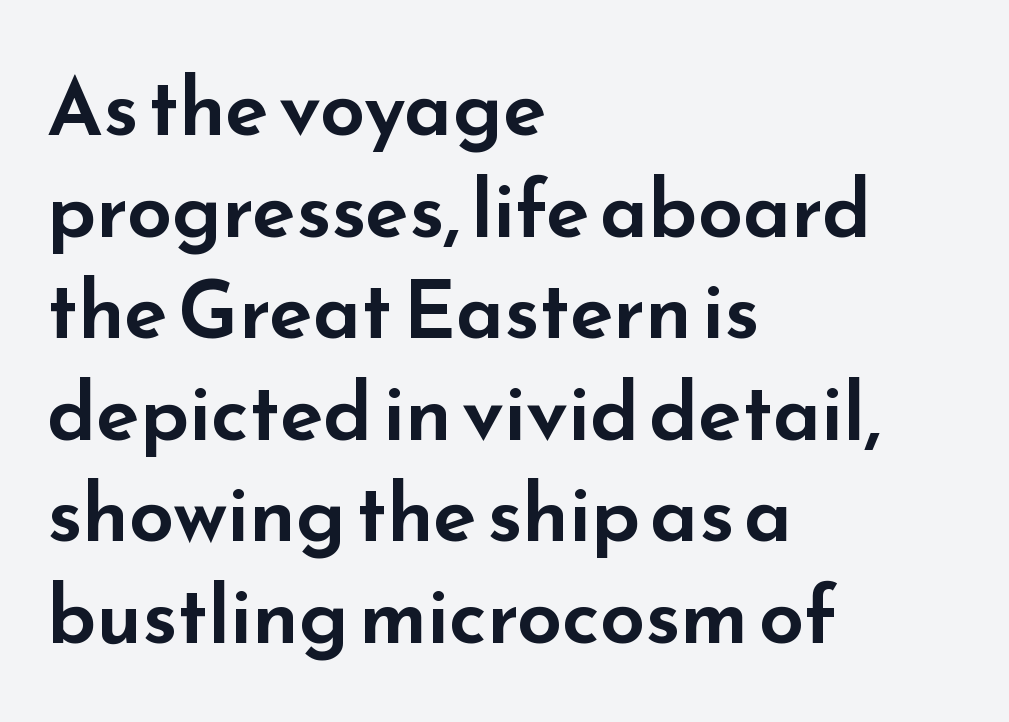
Each word holds together tightly as a unit, with standard inter-letter gaps. The specimen omits any rule beneath the text block's lines. Rendered with straight, roman letterforms. Leading matches the norm, producing a regular column. These lines stack with their left ends in a neat column. A typesetter would call this proportional, since set widths differ per character.
